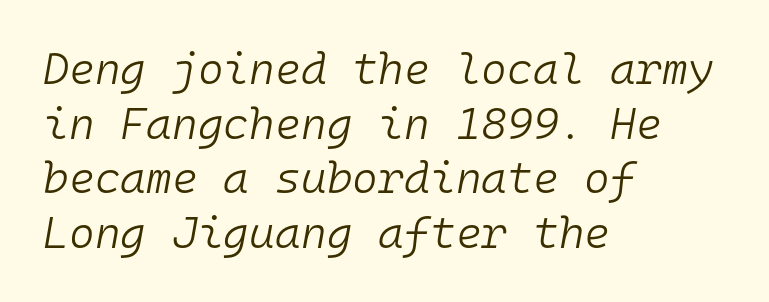
{"italic": "yes", "lean": "right", "slant_degrees": 10, "bold": "no", "weight": "light", "width": "normal", "stroke_contrast": "low", "x_height": "medium", "monospaced": "yes", "underline": "no", "align": "left", "line_spacing_ratio": 1.24, "letter_spacing": "normal", "letter_spacing_em": 0.0, "glyph_px": 44}
